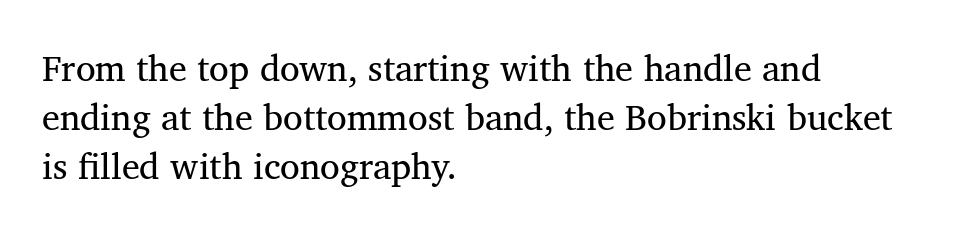
Q: Is the text bold? A: No.
Q: Is the text italic (slanted)? A: No, it is upright.
Q: Is the typeface a serif or a sans-serif typeface? A: Serif.
Q: Is the text underlined? A: No.
Q: How is the paragraph aligned? A: Left-aligned.
Q: Is the spacing between letters normal or unusually wide? A: Normal.
Q: Is the spacing between lines tight, normal or loose? A: Normal.
Q: Width (condensed, normal, or wide)? A: Normal.
Q: Stroke contrast? A: Medium.
Q: x-height? A: Medium.
Q: Monospaced? A: No.
